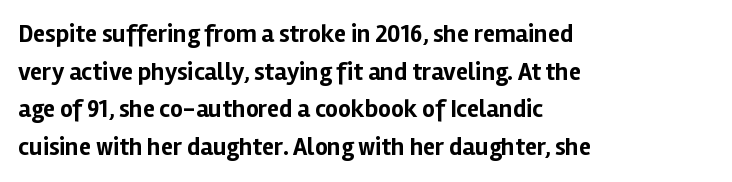
The image shows 25 px bold type, upright; set left-aligned, normal line spacing (1.51x), normal letter spacing, not underlined.
